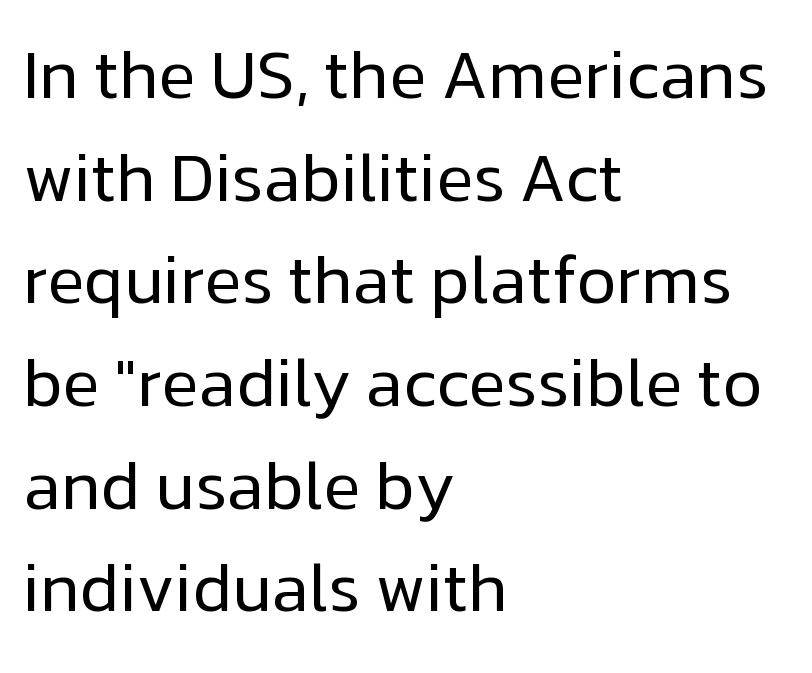
The zone under the glyphs is completely vacant. The rows are spaced the way most documents space them. The type sits square on the baseline with zero lean. The paragraph shown leans on its left margin.
